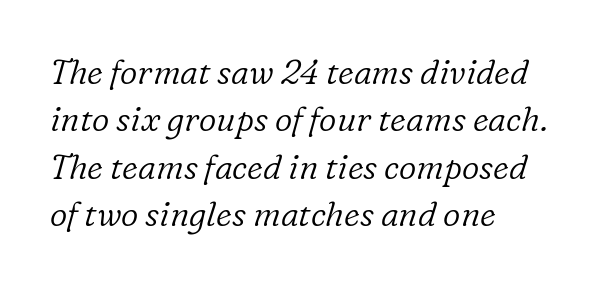
Q: Is the text bold? A: No.
Q: Is the text italic (slanted)? A: Yes, it leans right by about 16 degrees.
Q: Is the typeface a serif or a sans-serif typeface? A: Serif.
Q: Is the text underlined? A: No.
Q: How is the paragraph aligned? A: Left-aligned.
Q: Is the spacing between letters normal or unusually wide? A: Normal.
Q: Is the spacing between lines tight, normal or loose? A: Normal.
Q: Width (condensed, normal, or wide)? A: Normal.
Q: Stroke contrast? A: Low.
Q: x-height? A: Medium.
Q: Monospaced? A: No.
